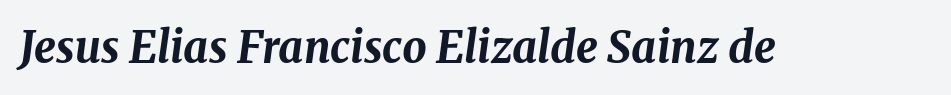
The image shows 43 px bold type, italic (leaning right); set normal letter spacing, not underlined; medium stroke contrast and a medium x-height.
